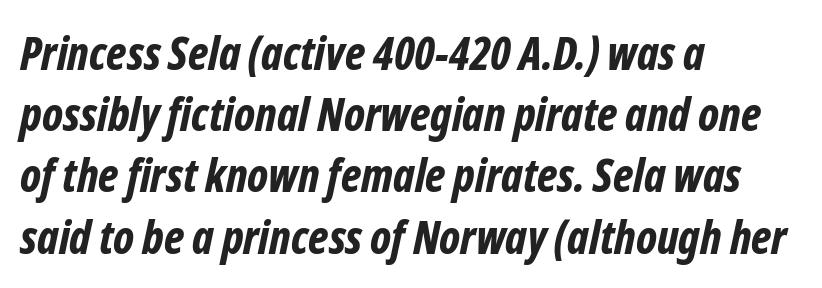
{"italic": "yes", "lean": "right", "slant_degrees": 12, "bold": "yes", "weight": "bold", "width": "condensed", "stroke_contrast": "low", "x_height": "medium", "monospaced": "no", "underline": "no", "align": "left", "line_spacing": "normal", "line_spacing_ratio": 1.33, "letter_spacing": "normal", "letter_spacing_em": 0.0, "glyph_px": 46}
